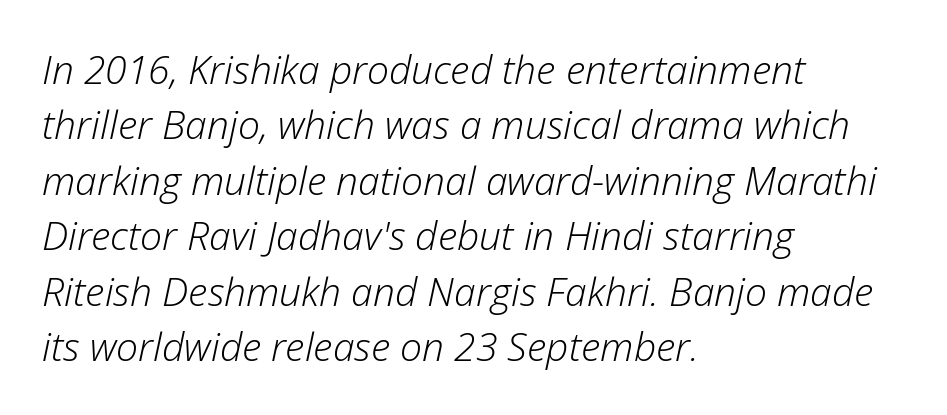
Q: Is the text bold? A: No.
Q: Is the text italic (slanted)? A: Yes, it leans right by about 12 degrees.
Q: Is the text underlined? A: No.
Q: How is the paragraph aligned? A: Left-aligned.
Q: Is the spacing between letters normal or unusually wide? A: Normal.
Q: Is the spacing between lines tight, normal or loose? A: Normal.
Q: Width (condensed, normal, or wide)? A: Normal.
Q: Stroke contrast? A: Low.
Q: x-height? A: Medium.
Q: Monospaced? A: No.
